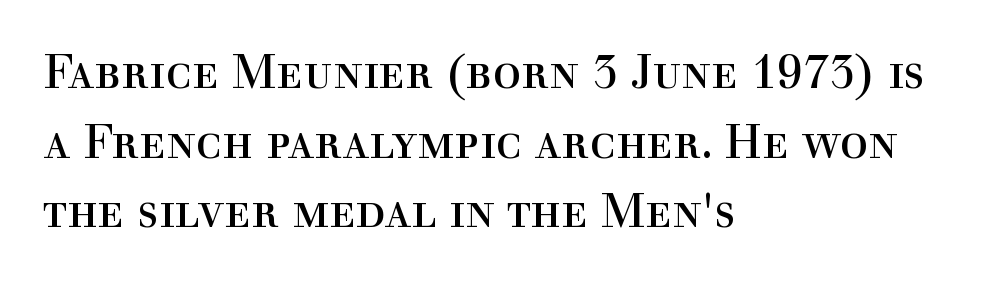
Q: Is the text bold? A: No.
Q: Is the text italic (slanted)? A: No, it is upright.
Q: Is the typeface a serif or a sans-serif typeface? A: Serif.
Q: Is the text underlined? A: No.
Q: How is the paragraph aligned? A: Left-aligned.
Q: Is the spacing between letters normal or unusually wide? A: Normal.
Q: Is the spacing between lines tight, normal or loose? A: Normal.
Q: Width (condensed, normal, or wide)? A: Normal.
Q: x-height? A: Medium.
Q: Monospaced? A: No.
